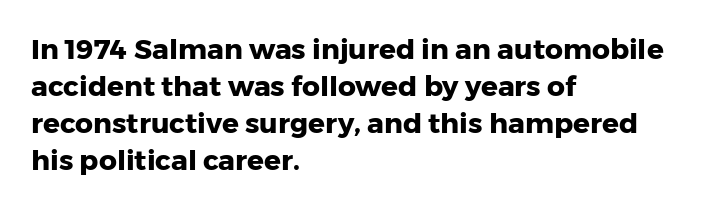
Q: Is the text bold? A: Yes.
Q: Is the text italic (slanted)? A: No, it is upright.
Q: Is the typeface a serif or a sans-serif typeface? A: Sans-serif.
Q: Is the text underlined? A: No.
Q: How is the paragraph aligned? A: Left-aligned.
Q: Is the spacing between letters normal or unusually wide? A: Normal.
Q: Is the spacing between lines tight, normal or loose? A: Normal.
Q: Width (condensed, normal, or wide)? A: Normal.
Q: Stroke contrast? A: Low.
Q: x-height? A: Medium.
Q: Monospaced? A: No.
